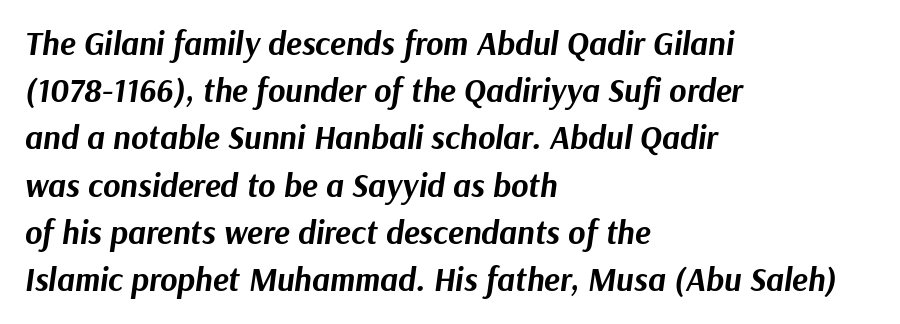
{"italic": "yes", "lean": "right", "slant_degrees": 9, "bold": "yes", "weight": "bold", "width": "normal", "stroke_contrast": "medium", "x_height": "medium", "monospaced": "no", "underline": "no", "align": "left", "line_spacing": "normal", "line_spacing_ratio": 1.43, "letter_spacing": "normal", "letter_spacing_em": 0.0, "glyph_px": 33}
